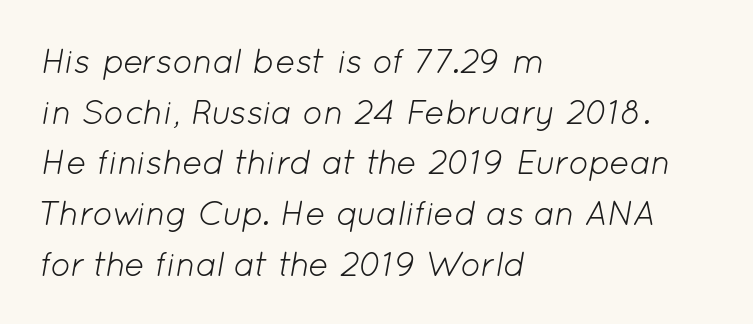
Q: Is the text bold? A: No.
Q: Is the text italic (slanted)? A: Yes, it leans right by about 12 degrees.
Q: Is the text underlined? A: No.
Q: How is the paragraph aligned? A: Left-aligned.
Q: Is the spacing between letters normal or unusually wide? A: Normal.
Q: Is the spacing between lines tight, normal or loose? A: Normal.
Q: Width (condensed, normal, or wide)? A: Normal.
Q: Stroke contrast? A: Low.
Q: x-height? A: Medium.
Q: Monospaced? A: No.
